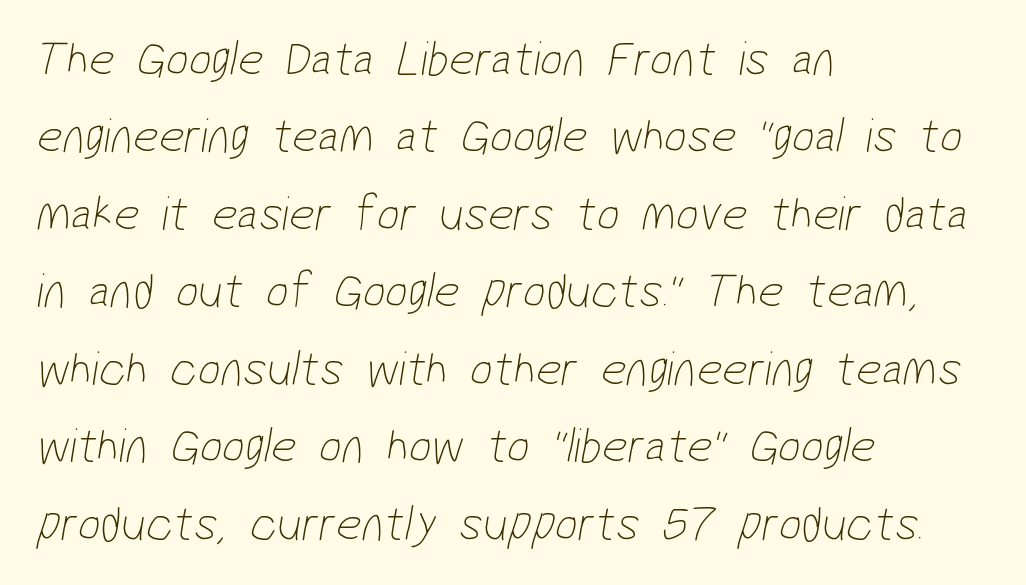
{"serif": "no", "bold": "no", "weight": "thin", "width": "condensed", "stroke_contrast": "low", "x_height": "medium", "monospaced": "no", "underline": "no", "align": "left", "line_spacing": "normal", "line_spacing_ratio": 1.55, "letter_spacing": "normal", "letter_spacing_em": 0.0, "glyph_px": 50}
